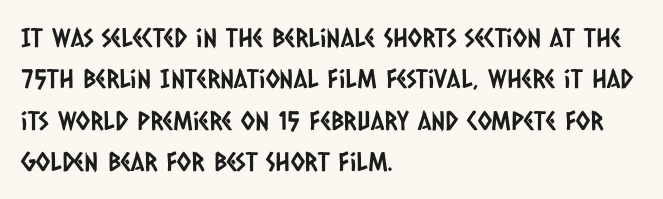
{"underline": "no", "align": "left", "line_spacing": "normal", "line_spacing_ratio": 1.59, "letter_spacing": "normal", "letter_spacing_em": 0.0, "glyph_px": 26}
